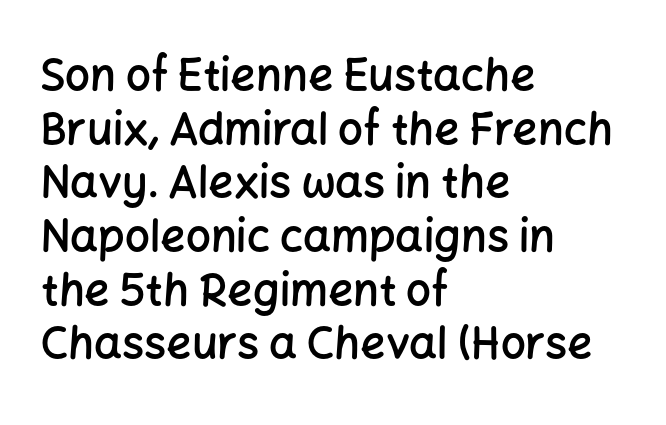
The image shows 44 px semibold sans-serif type, upright; set left-aligned, line spacing 1.22x, normal letter spacing, not underlined; low stroke contrast and a medium x-height.
